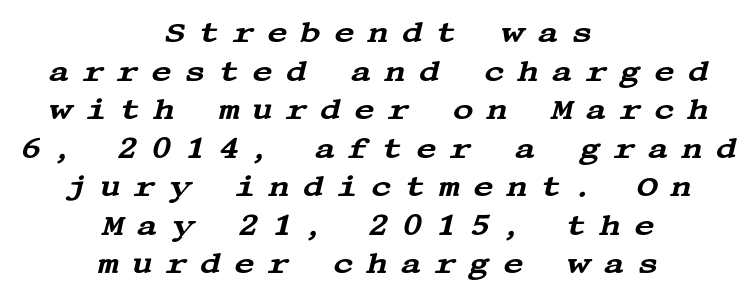
{"serif": "yes", "italic": "yes", "lean": "right", "slant_degrees": 13, "width": "wide", "stroke_contrast": "medium", "x_height": "large", "underline": "no", "align": "center", "line_spacing": "normal", "line_spacing_ratio": 1.33, "letter_spacing": "wide", "letter_spacing_em": 0.43, "glyph_px": 29}
